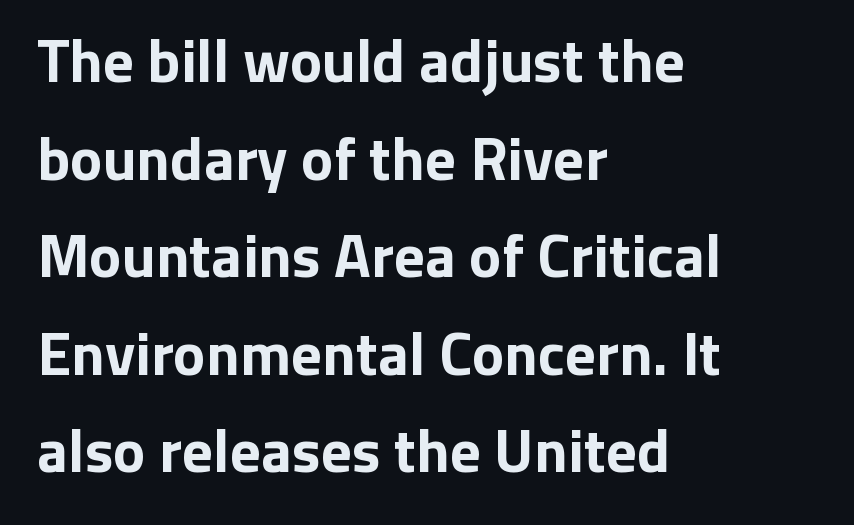
{"serif": "no", "italic": "no", "bold": "yes", "weight": "bold", "width": "normal", "stroke_contrast": "low", "x_height": "medium", "monospaced": "no", "underline": "no", "align": "left", "line_spacing": "normal", "line_spacing_ratio": 1.6, "letter_spacing": "normal", "letter_spacing_em": 0.0, "glyph_px": 61}
